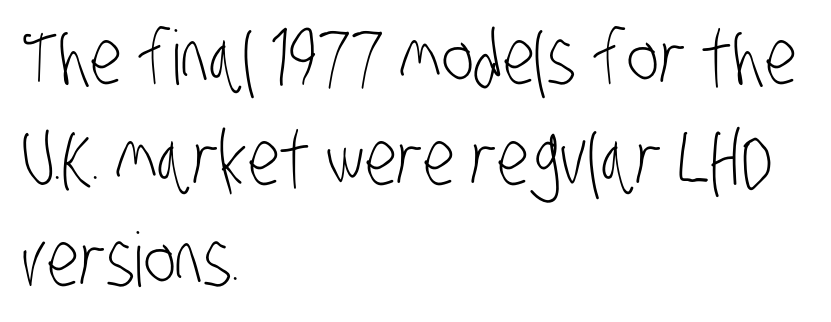
The image shows 75 px light, condensed sans-serif type; set left-aligned, normal line spacing (1.35x), normal letter spacing, not underlined; low stroke contrast and a large x-height.
